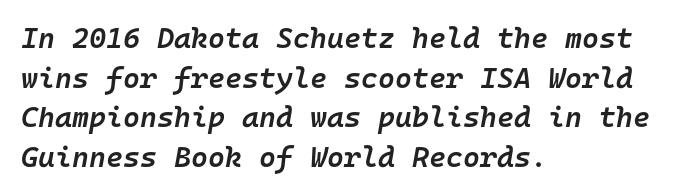
{"italic": "yes", "lean": "right", "slant_degrees": 10, "bold": "semi", "weight": "semibold", "width": "normal", "stroke_contrast": "low", "x_height": "medium", "monospaced": "yes", "underline": "no", "align": "left", "line_spacing": "normal", "line_spacing_ratio": 1.37, "letter_spacing": "normal", "letter_spacing_em": 0.0, "glyph_px": 29}
